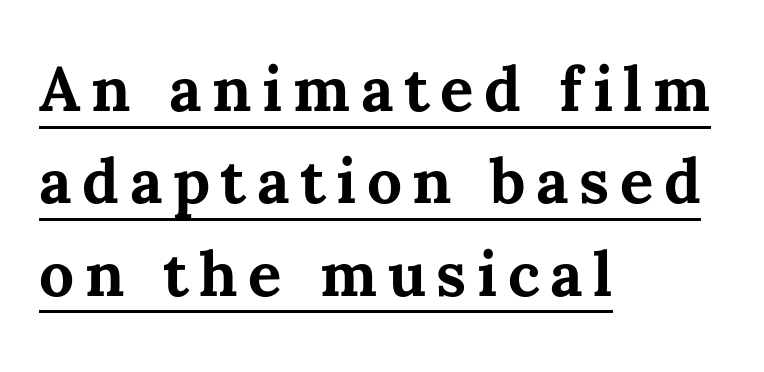
The image shows 62 px bold type, upright; set left-aligned, normal line spacing (1.49x), underlined; medium stroke contrast and a medium x-height.
